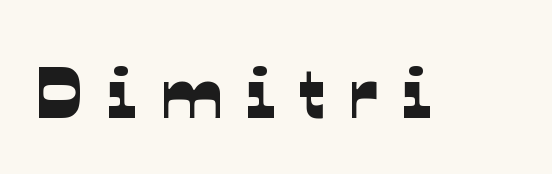
The image shows 73 px sans-serif type; set unusually wide letter spacing (+0.32 em), not underlined; low stroke contrast and a medium x-height.
